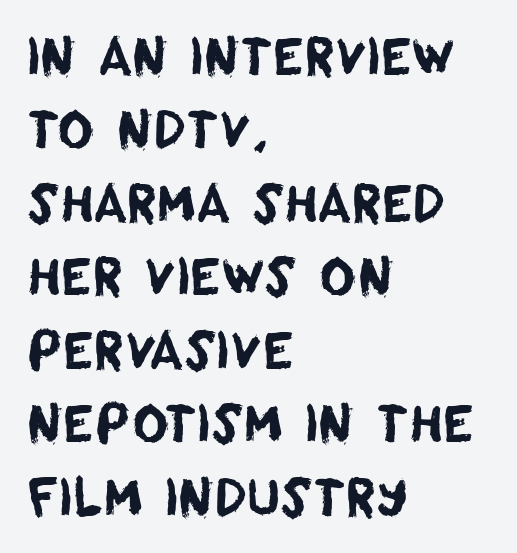
Here the designer chose a conventional face with non-uniform glyph widths. The letters sit at their default tracking, neither squeezed nor spread. To sum up the face: it is a sans, with no serifs. The glyphs are unaccompanied by any horizontal stroke below them.
